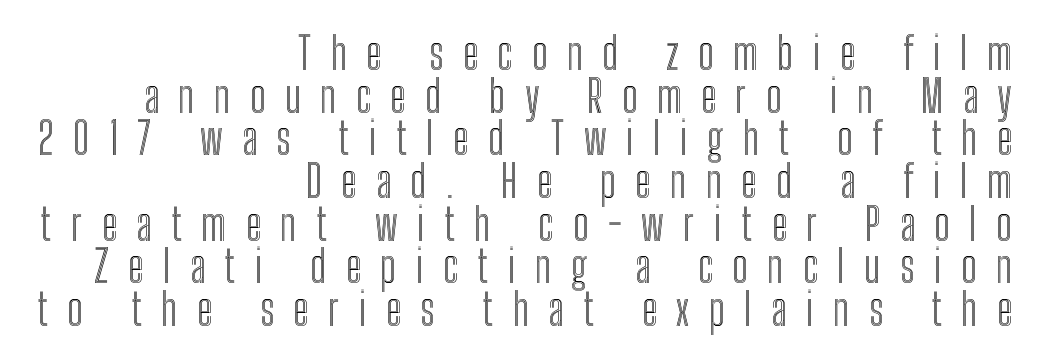
{"italic": "no", "width": "condensed", "x_height": "medium", "monospaced": "no", "underline": "no", "align": "right", "line_spacing": "tight", "line_spacing_ratio": 0.97, "letter_spacing": "wide", "letter_spacing_em": 0.44, "glyph_px": 44}
